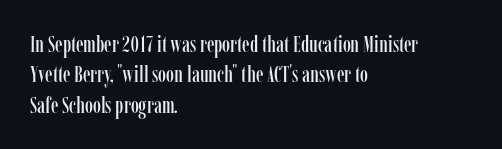
The face used here is rendered with its standard letterfit. These lines are set flush left with a ragged right edge. The glyphs are unaccompanied by any horizontal stroke below them. Normally led — the rows are evenly, conventionally spaced. Do the letters lean? They stand straight.
